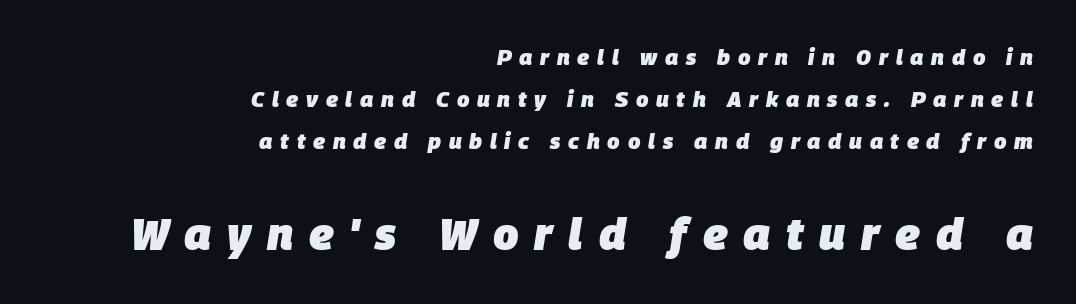
{"italic": "yes", "lean": "right", "slant_degrees": 9, "bold": "yes", "weight": "heavy", "width": "normal", "stroke_contrast": "low", "x_height": "large", "monospaced": "no", "underline": "no", "align": "right", "line_spacing": "loose", "line_spacing_ratio": 1.92, "letter_spacing": "wide", "letter_spacing_em": 0.35, "larger_block": "second", "size_ratio": 2.05, "glyph_px": 45}
